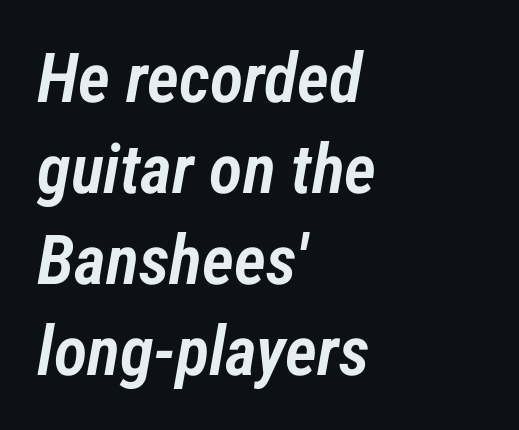
{"italic": "yes", "lean": "right", "slant_degrees": 12, "bold": "semi", "weight": "semibold", "width": "condensed", "stroke_contrast": "low", "x_height": "medium", "monospaced": "no", "underline": "no", "align": "left", "line_spacing": "normal", "line_spacing_ratio": 1.32, "letter_spacing": "normal", "letter_spacing_em": 0.0, "glyph_px": 69}
